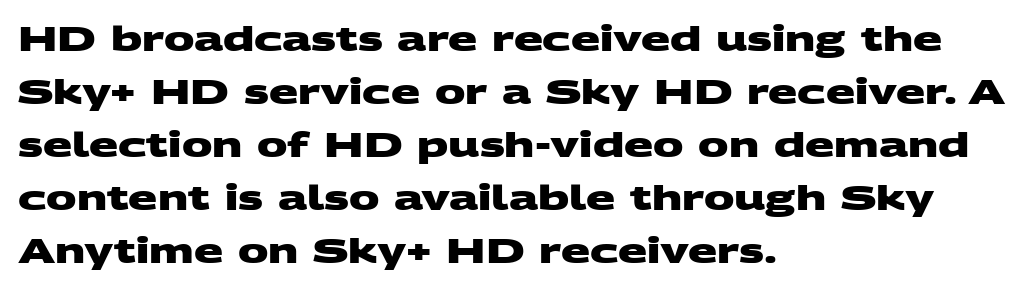
Unmarked baselines from the first word to the last. Strokes here are thick enough to call this a true bold. A typesetter would call this zero additional tracking. Leading matches the norm, producing a regular column. Left-aligned paragraph, ragged on the right. Check where the strokes stop: nothing finishes them off — pure sans.
